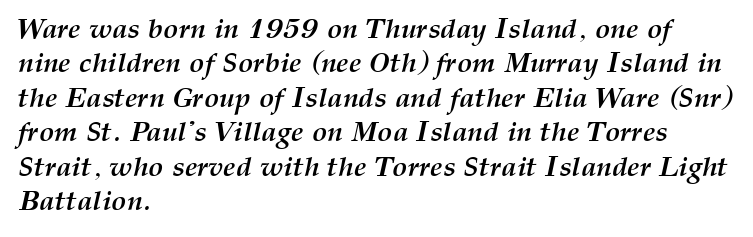
The image shows 28 px semibold type, italic (leaning right); set left-aligned, line spacing 1.23x, normal letter spacing, not underlined; medium stroke contrast and a medium x-height.
